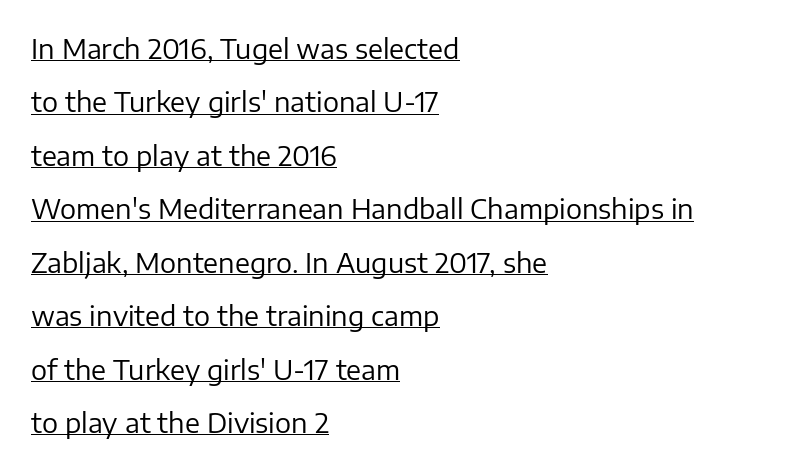
Q: Is the text bold? A: No.
Q: Is the text italic (slanted)? A: No, it is upright.
Q: Is the text underlined? A: Yes.
Q: How is the paragraph aligned? A: Left-aligned.
Q: Is the spacing between letters normal or unusually wide? A: Normal.
Q: Is the spacing between lines tight, normal or loose? A: Loose.
